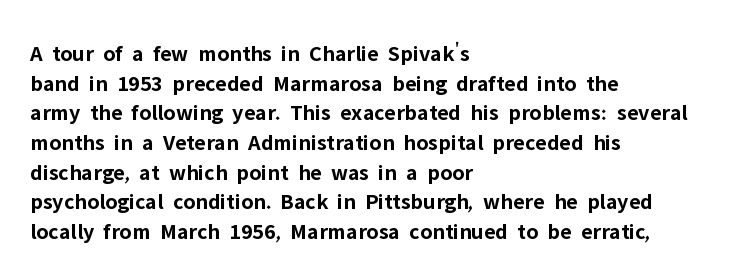
The image shows 23 px bold type, upright; set left-aligned, normal line spacing (1.29x), normal letter spacing, not underlined.
